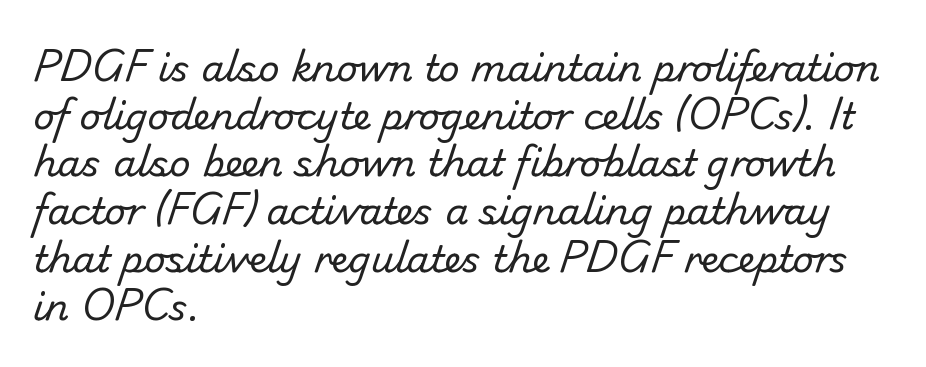
Q: Is the text bold? A: No.
Q: Is the typeface a serif or a sans-serif typeface? A: Sans-serif.
Q: Is the text underlined? A: No.
Q: How is the paragraph aligned? A: Left-aligned.
Q: Is the spacing between letters normal or unusually wide? A: Normal.
Q: Is the spacing between lines tight, normal or loose? A: Normal.
Q: Width (condensed, normal, or wide)? A: Normal.
Q: Stroke contrast? A: Low.
Q: x-height? A: Small.
Q: Monospaced? A: No.
